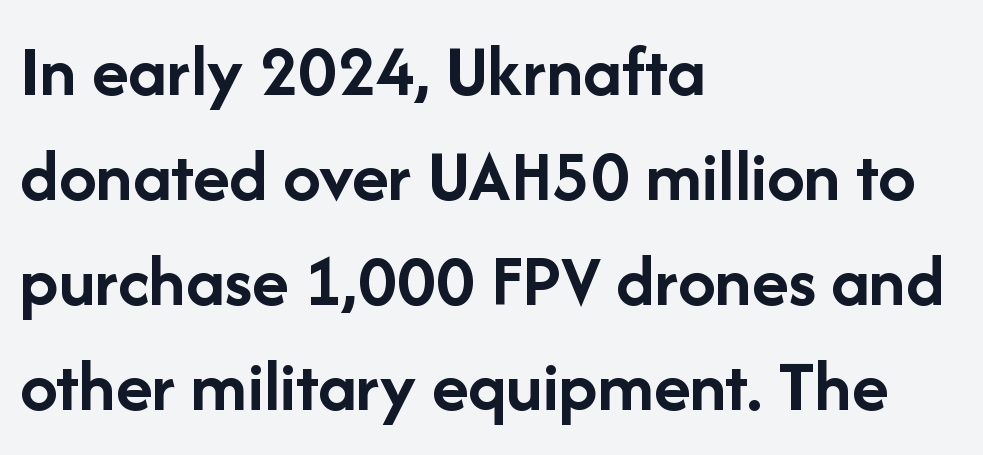
Q: Is the text bold? A: Yes.
Q: Is the text italic (slanted)? A: No, it is upright.
Q: Is the typeface a serif or a sans-serif typeface? A: Sans-serif.
Q: Is the text underlined? A: No.
Q: How is the paragraph aligned? A: Left-aligned.
Q: Is the spacing between letters normal or unusually wide? A: Normal.
Q: Is the spacing between lines tight, normal or loose? A: Normal.
Q: Width (condensed, normal, or wide)? A: Normal.
Q: Stroke contrast? A: Low.
Q: x-height? A: Medium.
Q: Monospaced? A: No.
